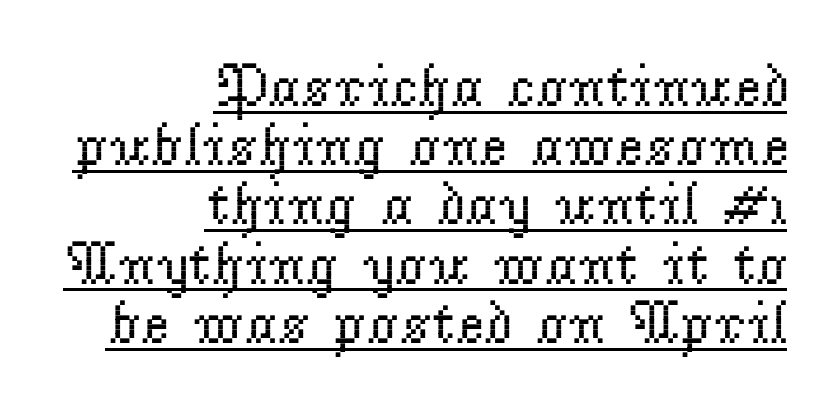
{"serif": "yes", "italic": "no", "bold": "no", "weight": "regular", "width": "normal", "stroke_contrast": "low", "x_height": "small", "monospaced": "no", "underline": "yes", "align": "right", "line_spacing": "tight", "line_spacing_ratio": 0.97, "letter_spacing": "normal", "letter_spacing_em": 0.0, "glyph_px": 61}
